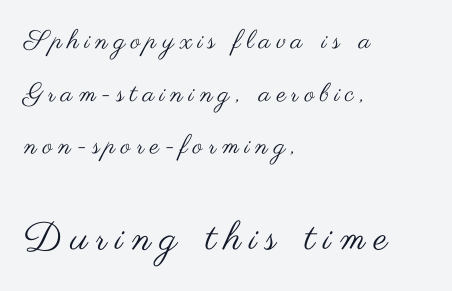
Q: Is the text bold? A: No.
Q: Is the text italic (slanted)? A: Yes.
Q: Is the typeface a serif or a sans-serif typeface? A: Sans-serif.
Q: Is the text underlined? A: No.
Q: How is the paragraph aligned? A: Left-aligned.
Q: Is the spacing between letters normal or unusually wide? A: Unusually wide.
Q: Is the spacing between lines tight, normal or loose? A: Loose.
Q: Which block of text is set in a larger size, the first (top) or the second (bottom)? A: The second (bottom) one.
Q: Width (condensed, normal, or wide)? A: Wide.
Q: Stroke contrast? A: Medium.
Q: x-height? A: Small.
Q: Monospaced? A: No.
